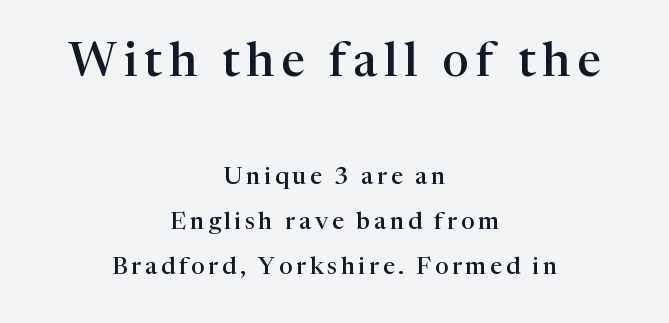
The image shows 47 px semibold serif type, upright; set centered, line spacing 1.87x, not underlined; the first (top) block is 1.96x larger; high stroke contrast and a medium x-height.
